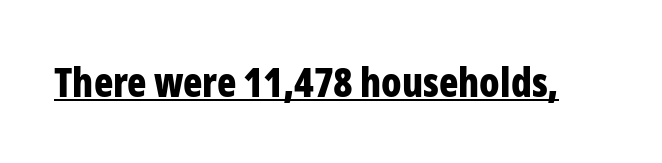
{"serif": "no", "italic": "no", "bold": "yes", "weight": "bold", "width": "condensed", "stroke_contrast": "low", "x_height": "medium", "monospaced": "no", "underline": "yes", "letter_spacing": "normal", "letter_spacing_em": 0.0, "glyph_px": 40}
